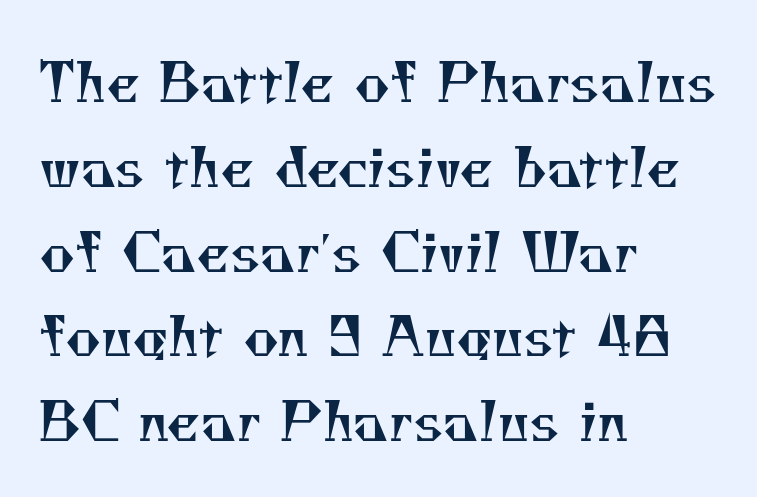
Q: Is the text bold? A: No.
Q: Is the typeface a serif or a sans-serif typeface? A: Serif.
Q: Is the text underlined? A: No.
Q: How is the paragraph aligned? A: Left-aligned.
Q: Is the spacing between letters normal or unusually wide? A: Normal.
Q: Is the spacing between lines tight, normal or loose? A: Normal.
Q: Width (condensed, normal, or wide)? A: Normal.
Q: Stroke contrast? A: Medium.
Q: x-height? A: Small.
Q: Monospaced? A: No.
